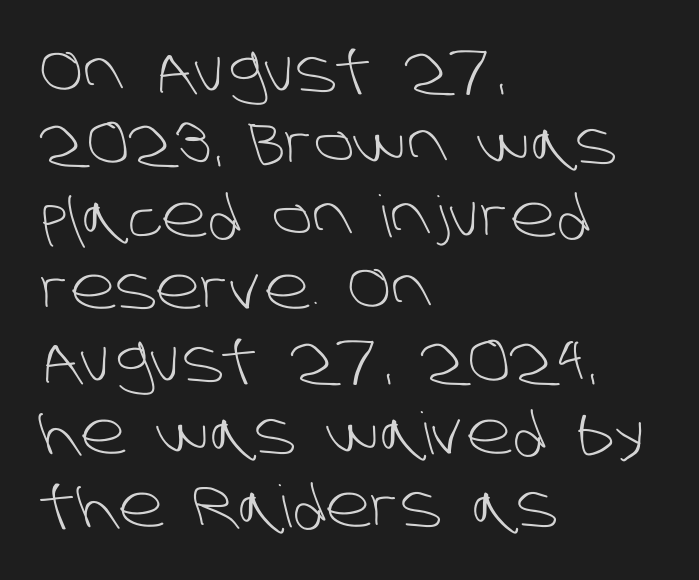
The image shows 58 px light sans-serif type; set left-aligned, normal line spacing (1.25x), normal letter spacing, not underlined; low stroke contrast and a large x-height.
